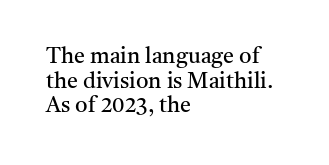
Q: Is the text bold? A: No.
Q: Is the text italic (slanted)? A: No, it is upright.
Q: Is the text underlined? A: No.
Q: How is the paragraph aligned? A: Left-aligned.
Q: Is the spacing between letters normal or unusually wide? A: Normal.
Q: Is the spacing between lines tight, normal or loose? A: Tight.
